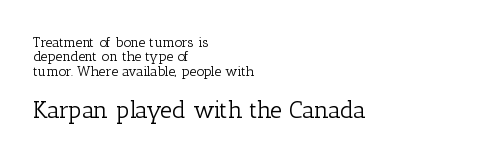
The image shows 24 px text type, upright; set left-aligned, tight line spacing (1.03x), normal letter spacing, not underlined; the second (bottom) block is 1.71x larger.
